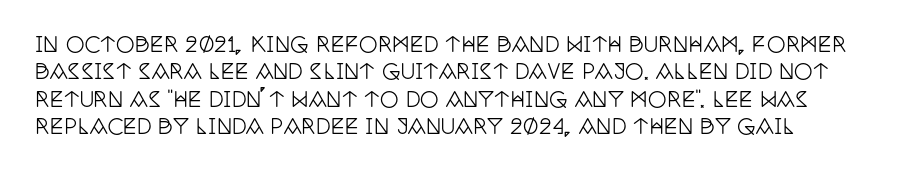
You could call the tracking neutral — neither tight nor loose. Honestly, there is no underline to notice here at all. This is roman type, the default non-slanted kind. Compared with a centered layout, this one pins lines to the left instead. Interline gaps are of average width in this sample.
